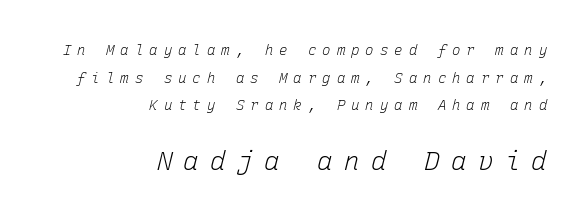
{"italic": "yes", "lean": "right", "slant_degrees": 15, "bold": "no", "underline": "no", "align": "right", "line_spacing": "loose", "line_spacing_ratio": 1.98, "letter_spacing": "wide", "letter_spacing_em": 0.43, "larger_block": "second", "size_ratio": 1.86, "glyph_px": 26}
